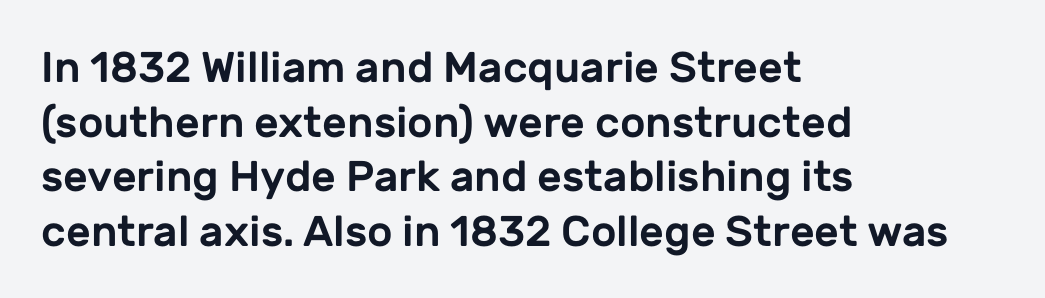
The image shows 43 px sans-serif type, upright; set left-aligned, normal line spacing (1.27x), normal letter spacing, not underlined; low stroke contrast and a medium x-height.
